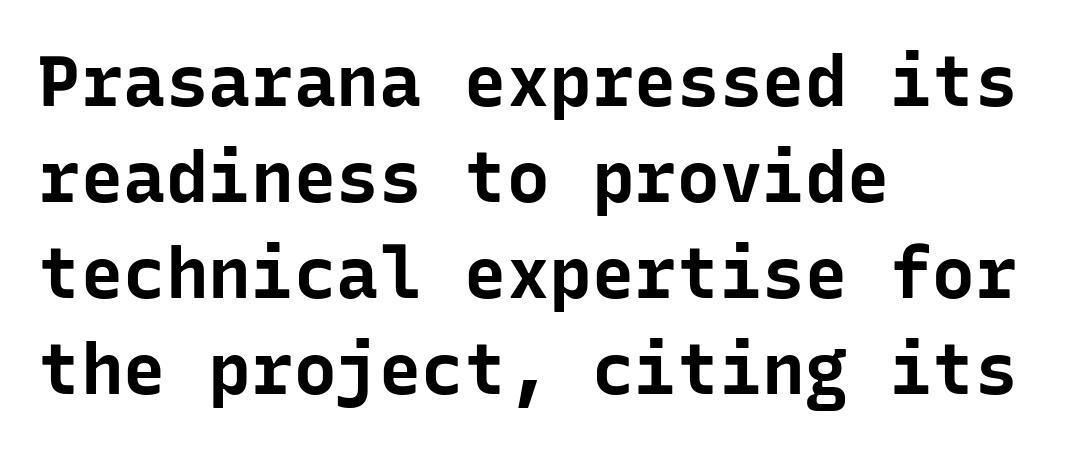
Q: Is the text bold? A: Yes.
Q: Is the text italic (slanted)? A: No, it is upright.
Q: Is the typeface a serif or a sans-serif typeface? A: Sans-serif.
Q: Is the text underlined? A: No.
Q: How is the paragraph aligned? A: Left-aligned.
Q: Is the spacing between letters normal or unusually wide? A: Normal.
Q: Is the spacing between lines tight, normal or loose? A: Normal.
Q: Width (condensed, normal, or wide)? A: Normal.
Q: Stroke contrast? A: Low.
Q: x-height? A: Medium.
Q: Monospaced? A: Yes.
